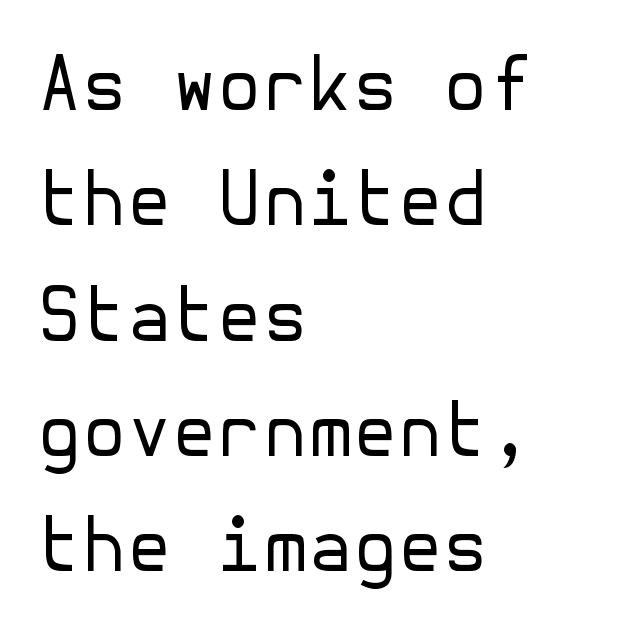
{"serif": "no", "italic": "no", "bold": "no", "weight": "regular", "width": "normal", "stroke_contrast": "low", "x_height": "medium", "underline": "no", "align": "left", "line_spacing": "normal", "line_spacing_ratio": 1.58, "letter_spacing": "normal", "letter_spacing_em": 0.0, "glyph_px": 73}
